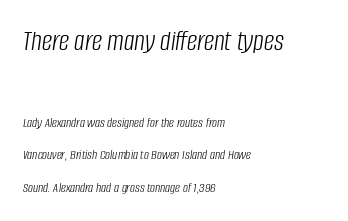
Q: Is the text bold? A: No.
Q: Is the text italic (slanted)? A: Yes, it leans right by about 8 degrees.
Q: Is the text underlined? A: No.
Q: How is the paragraph aligned? A: Left-aligned.
Q: Is the spacing between letters normal or unusually wide? A: Normal.
Q: Is the spacing between lines tight, normal or loose? A: Loose.
Q: Which block of text is set in a larger size, the first (top) or the second (bottom)? A: The first (top) one.
Q: Width (condensed, normal, or wide)? A: Condensed.
Q: Stroke contrast? A: Low.
Q: x-height? A: Large.
Q: Monospaced? A: No.
